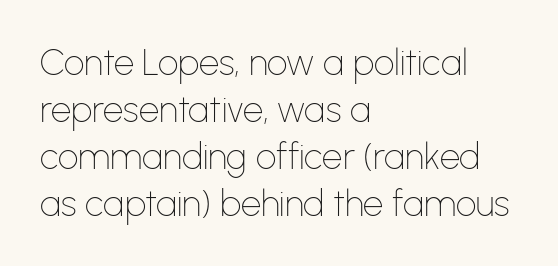
This is roman type, the default non-slanted kind. No extra tracking has been applied to these lines. Does the type have serifs? No, each stem ends abruptly. A bare baseline throughout the passage.
